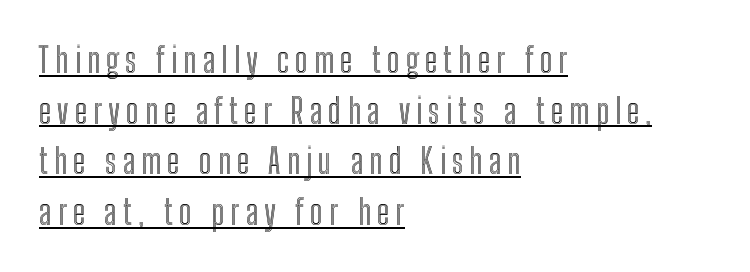
The leading is moderate, giving the passage an even texture. Is there any slant? The stems are plumb. Proportional: the letters do not fall into vertical columns. Visually the block forms a straight wall on the left and a jagged coastline on the right.
